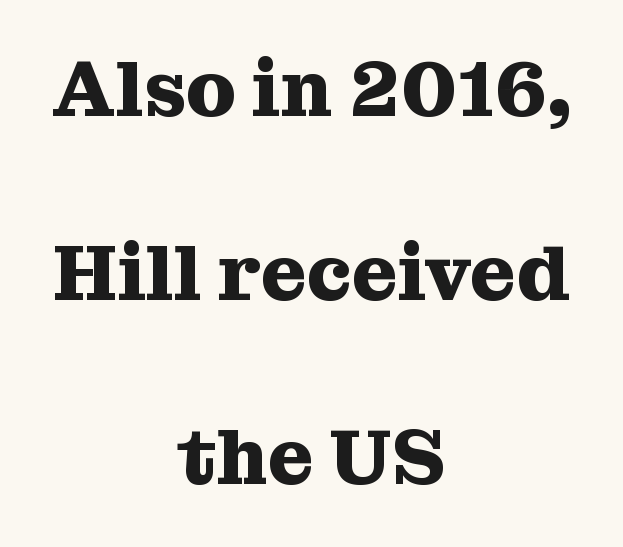
The image shows 79 px heavy serif type, upright; set centered, loose line spacing (2.33x), normal letter spacing, not underlined; medium stroke contrast and a medium x-height.
